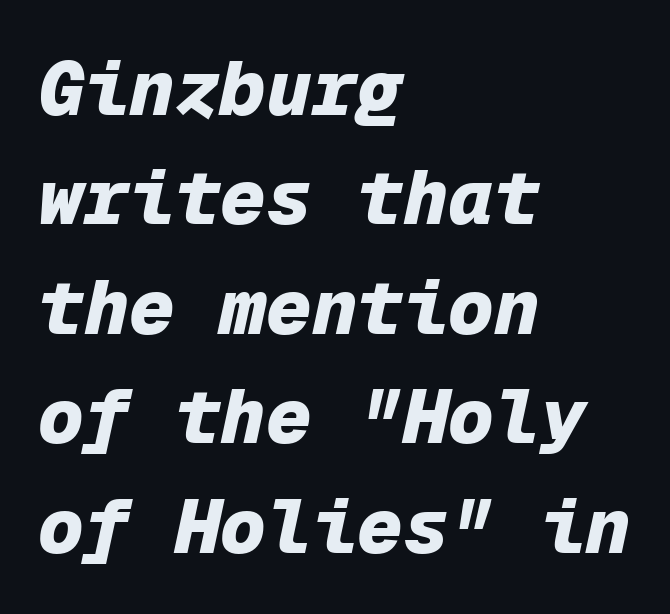
The image shows 76 px heavy type, italic (leaning right), monospaced; set left-aligned, normal line spacing (1.44x), normal letter spacing, not underlined; low stroke contrast and a medium x-height.
